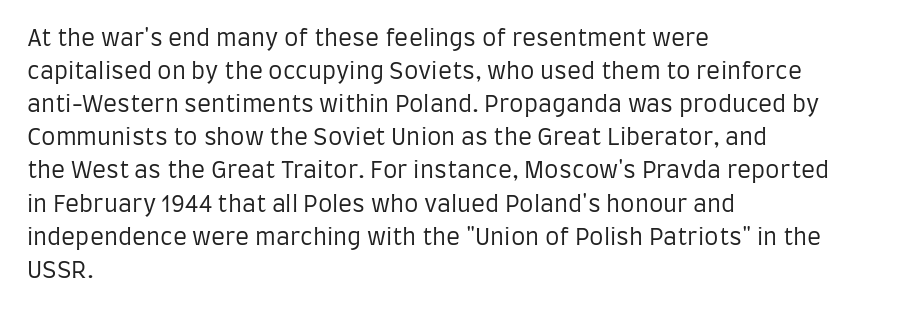
{"italic": "no", "bold": "no", "underline": "no", "align": "left", "line_spacing": "normal", "line_spacing_ratio": 1.44, "letter_spacing": "normal", "letter_spacing_em": 0.0, "glyph_px": 23}
